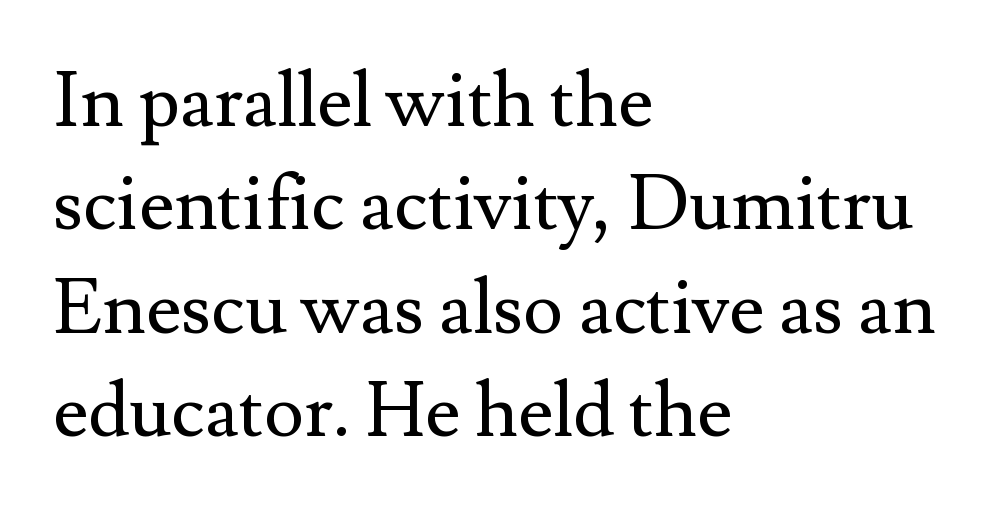
{"serif": "yes", "italic": "no", "bold": "no", "weight": "regular", "width": "normal", "stroke_contrast": "medium", "x_height": "small", "monospaced": "no", "underline": "no", "align": "left", "line_spacing": "normal", "line_spacing_ratio": 1.36, "letter_spacing": "normal", "letter_spacing_em": 0.0, "glyph_px": 76}
